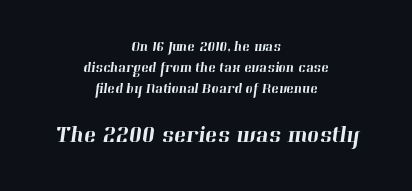
The image shows 23 px text type; set centered, normal line spacing (1.5x), normal letter spacing, not underlined; the second (bottom) block is 1.64x larger.
